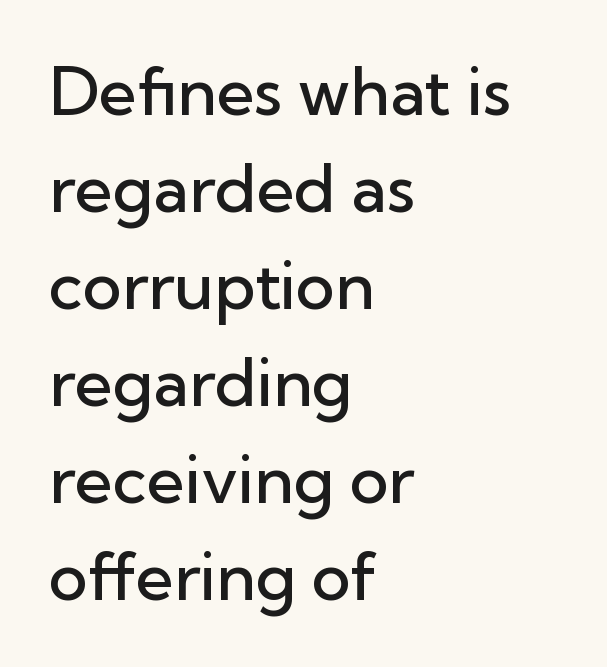
{"serif": "no", "italic": "no", "bold": "semi", "weight": "semibold", "width": "normal", "stroke_contrast": "low", "x_height": "medium", "monospaced": "no", "underline": "no", "align": "left", "line_spacing": "normal", "line_spacing_ratio": 1.47, "letter_spacing": "normal", "letter_spacing_em": 0.0, "glyph_px": 66}
